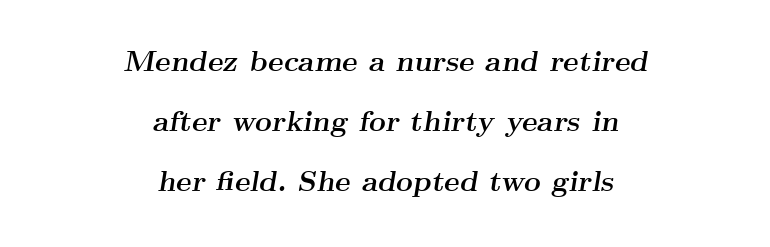
The rendering shows small feet on the letterforms — a serif design. These lines keep a tight, regular rhythm from letter to letter. Anything drawn beneath the words? Only blank space. Visually the block forms a symmetrical silhouette, jagged on both flanks. The passage shown stacks its lines with a broad gap. Varying glyph widths throughout — classic text-font behaviour.
